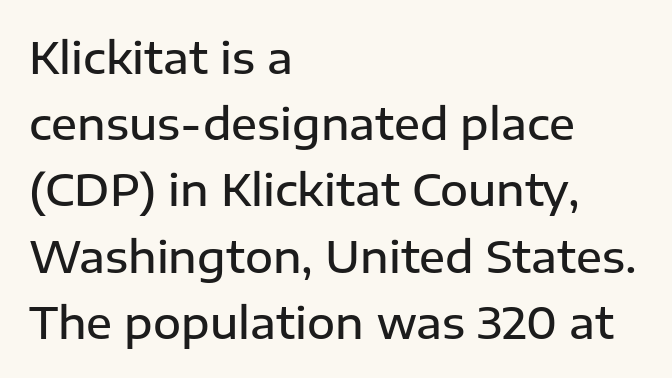
The image shows 43 px semibold sans-serif type, upright; set left-aligned, normal line spacing (1.54x), normal letter spacing, not underlined; low stroke contrast and a medium x-height.
